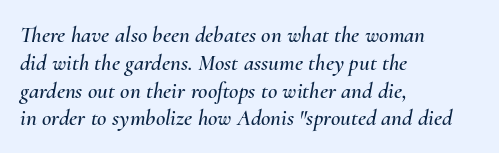
{"italic": "yes", "lean": "right", "slant_degrees": 10, "underline": "no", "align": "left", "line_spacing_ratio": 1.21, "letter_spacing": "normal", "letter_spacing_em": 0.0, "glyph_px": 23}
